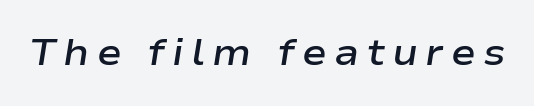
{"italic": "yes", "lean": "right", "slant_degrees": 9, "bold": "semi", "weight": "semibold", "width": "wide", "stroke_contrast": "low", "x_height": "medium", "monospaced": "no", "underline": "no", "letter_spacing": "wide", "letter_spacing_em": 0.2, "glyph_px": 37}
